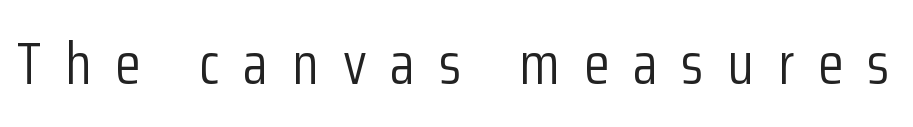
{"serif": "no", "italic": "no", "bold": "no", "weight": "light", "width": "condensed", "stroke_contrast": "low", "x_height": "medium", "monospaced": "no", "underline": "no", "letter_spacing": "wide", "letter_spacing_em": 0.4, "glyph_px": 59}
